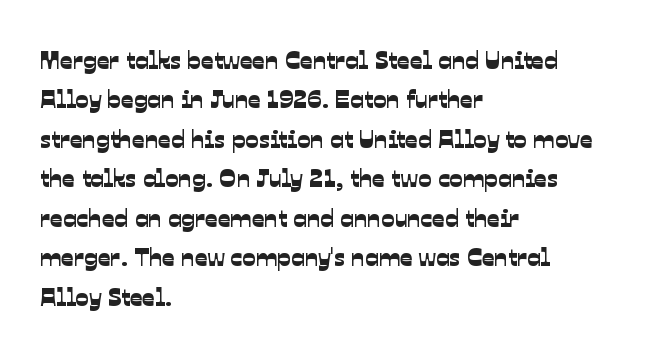
Q: Is the text underlined? A: No.
Q: How is the paragraph aligned? A: Left-aligned.
Q: Is the spacing between letters normal or unusually wide? A: Normal.
Q: Is the spacing between lines tight, normal or loose? A: Normal.
